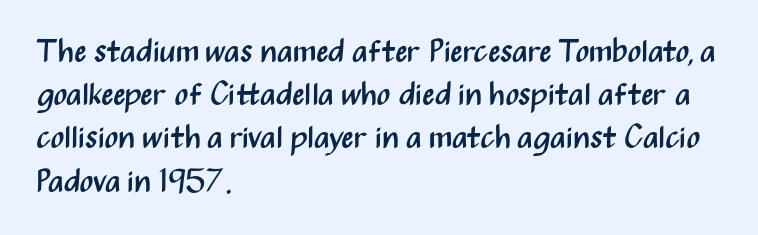
The image shows 32 px regular-weight, condensed sans-serif type, upright; set left-aligned, normal line spacing (1.35x), normal letter spacing, not underlined; medium stroke contrast and a medium x-height.
